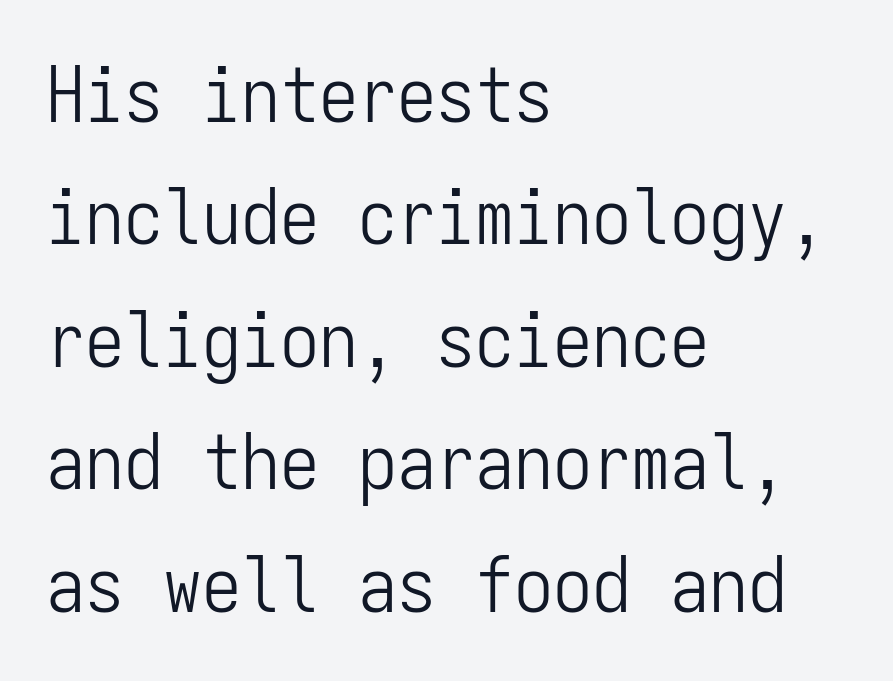
Serifs: no, the terminals of the letterforms are clean. The passage shown stacks its lines at a standard gap. Each stroke keeps to a modest, everyday thickness or less. Words float on clear page, feet unadorned.
